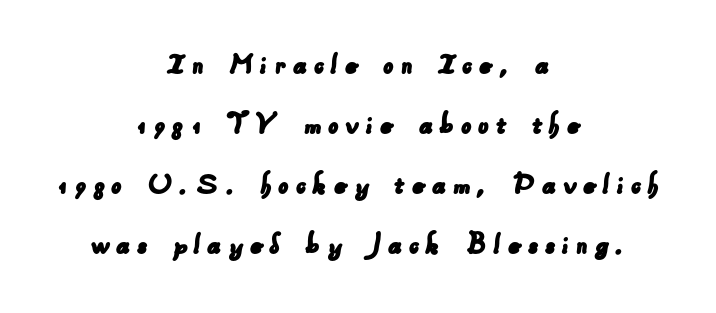
Reading down the block, each line starts at a different indent, mirrored at its end. Proportional: the letters do not fall into vertical columns. The typeface chosen for these lines omits serifs. Bare-footed words on every line.
